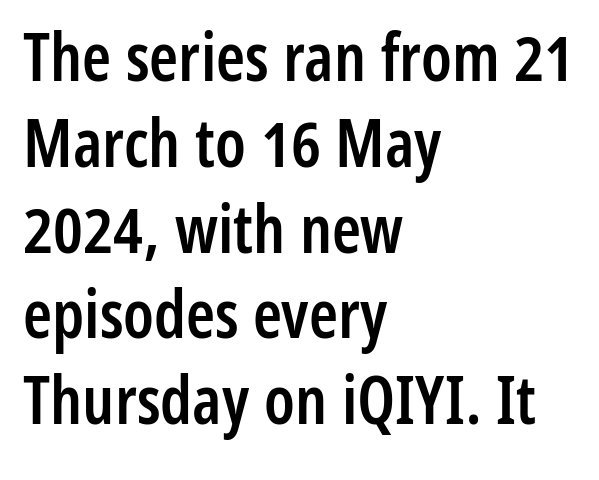
{"serif": "no", "italic": "no", "bold": "semi", "weight": "semibold", "width": "condensed", "stroke_contrast": "low", "x_height": "medium", "monospaced": "no", "underline": "no", "align": "left", "line_spacing": "normal", "line_spacing_ratio": 1.3, "letter_spacing": "normal", "letter_spacing_em": 0.0, "glyph_px": 66}
